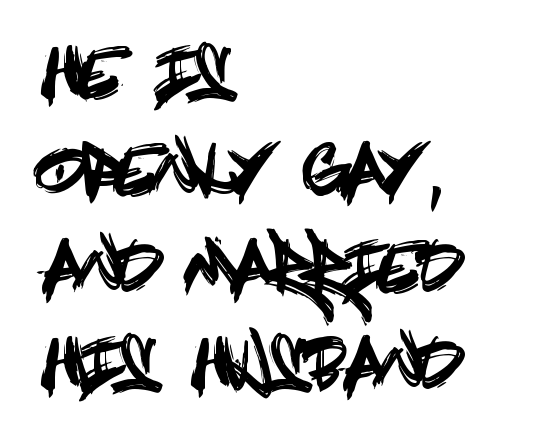
Descender tails drop into unmarked territory. Whoever set this chose a conventional vertical rhythm. The tracking reads as untouched default to a designer's eye. The ragged edge is on the right, which tells us the setting is flush left. Observe the absence of serifs on each vertical stroke in this sample.
